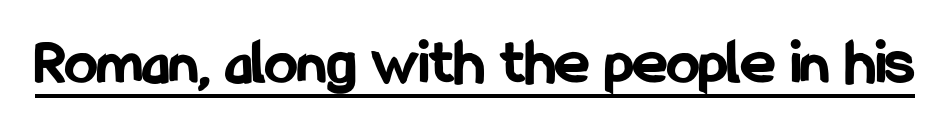
{"serif": "no", "italic": "no", "bold": "yes", "weight": "bold", "width": "condensed", "stroke_contrast": "low", "x_height": "medium", "monospaced": "no", "underline": "yes", "letter_spacing": "normal", "letter_spacing_em": 0.0, "glyph_px": 65}
